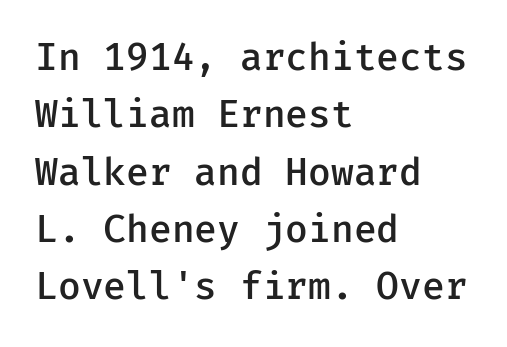
You could call the tracking neutral — neither tight nor loose. Letters rest on an invisible, unmarked baseline. The passage is arranged the way most books set body copy — flush left. Vertically, the passage feels balanced, rows spaced as you'd expect. Does the weight exceed regular? Yes, but only to semibold.
